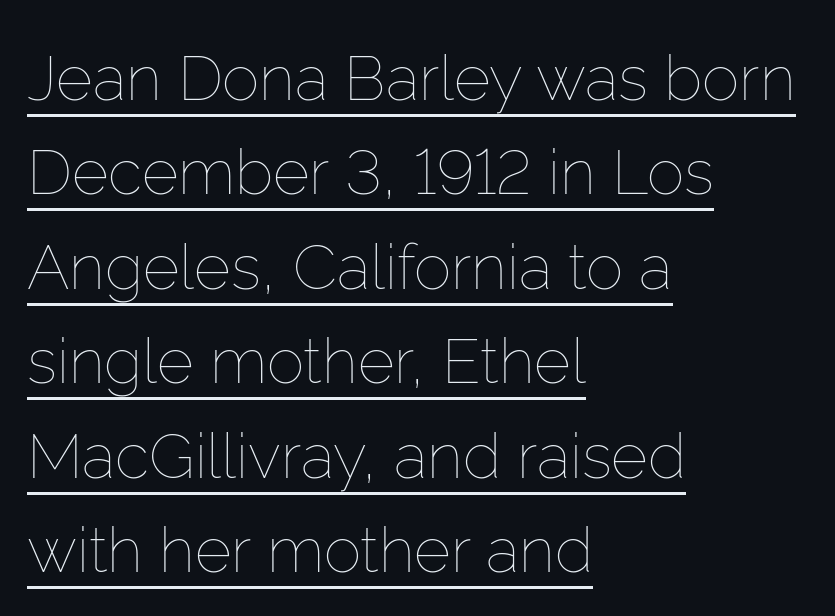
The image shows 63 px thin type, upright; set left-aligned, normal line spacing (1.5x), normal letter spacing, underlined; low stroke contrast and a medium x-height.
